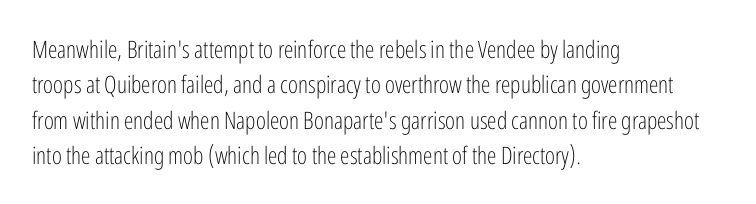
Q: Is the text bold? A: No.
Q: Is the text italic (slanted)? A: No, it is upright.
Q: Is the text underlined? A: No.
Q: How is the paragraph aligned? A: Left-aligned.
Q: Is the spacing between letters normal or unusually wide? A: Normal.
Q: Is the spacing between lines tight, normal or loose? A: Normal.
